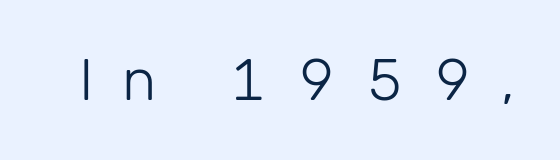
{"serif": "no", "italic": "no", "bold": "no", "weight": "light", "width": "normal", "stroke_contrast": "low", "x_height": "medium", "monospaced": "no", "underline": "no", "letter_spacing": "wide", "letter_spacing_em": 0.49, "glyph_px": 58}
